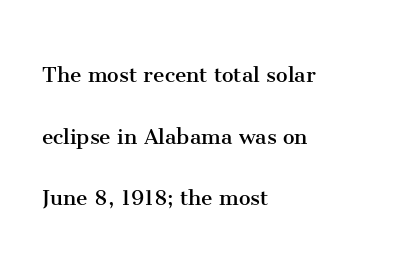
{"italic": "no", "bold": "no", "underline": "no", "align": "left", "line_spacing": "loose", "line_spacing_ratio": 2.37, "letter_spacing": "normal", "letter_spacing_em": 0.0, "glyph_px": 26}
